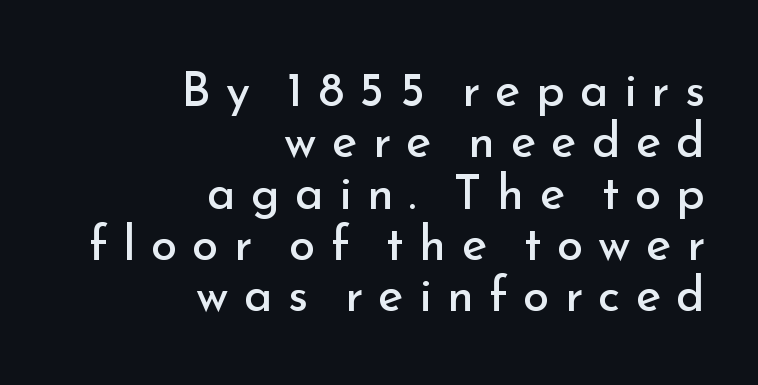
The rendering anchors every line to the right-hand side. Tightly led — the rows are bunched. The letters advance in unequal steps, a hallmark of proportional type. You can tell from the bare stems that sans-serif type was used. The font sits on the lighter half of the weight spectrum, regular included.
